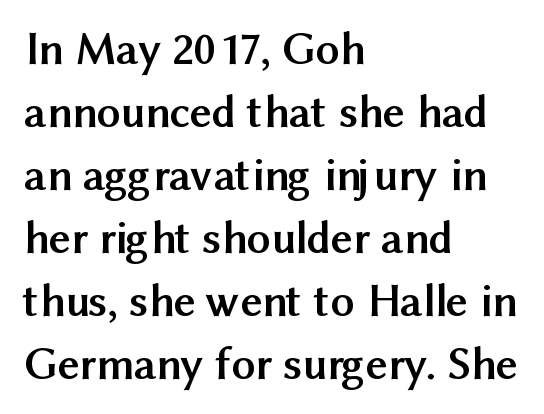
The tracking reads as untouched default to a designer's eye. In terms of leading, this rendering sits right in the middle. This rendering features lettering with no underline. Is this a fixed-width face? No — the glyphs have proportional, varying widths.
